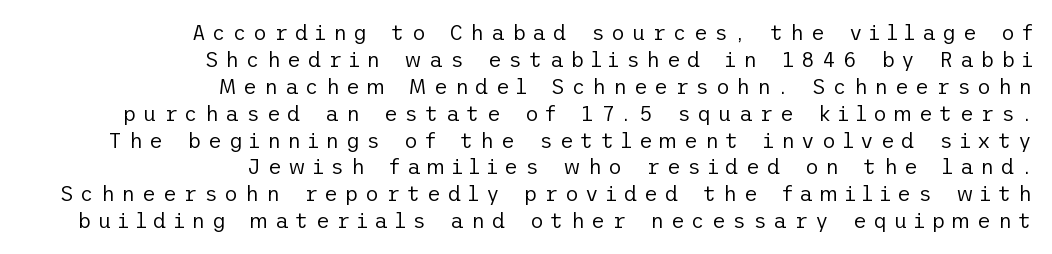
The image shows 21 px text type, upright; set right-aligned, normal line spacing (1.28x), unusually wide letter spacing (+0.33 em), not underlined.
